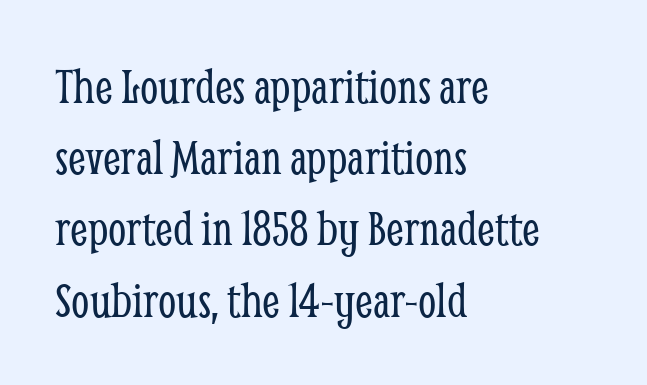
Q: Is the text bold? A: No.
Q: Is the text italic (slanted)? A: No, it is upright.
Q: Is the typeface a serif or a sans-serif typeface? A: Serif.
Q: Is the text underlined? A: No.
Q: How is the paragraph aligned? A: Left-aligned.
Q: Is the spacing between letters normal or unusually wide? A: Normal.
Q: Is the spacing between lines tight, normal or loose? A: Normal.
Q: Width (condensed, normal, or wide)? A: Condensed.
Q: Stroke contrast? A: Low.
Q: x-height? A: Medium.
Q: Monospaced? A: No.
